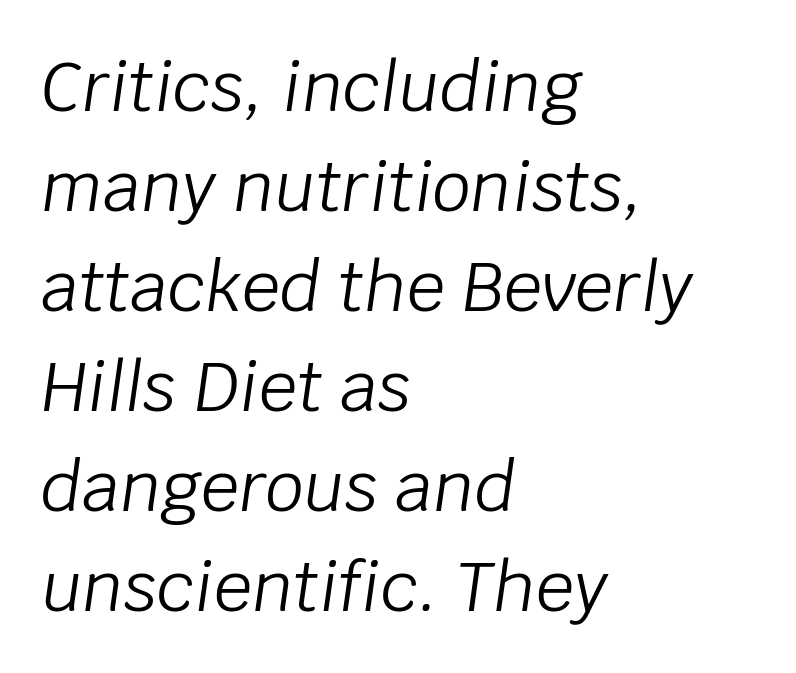
The passage shown stacks its lines at a standard gap. The strokes carry an ordinary text weight at most. The string is rendered with underlining switched off. The passage shown is typed in a proportional face where columns would drift. Observe the lean: these are italic letterforms. The passage is arranged the way most books set body copy — flush left.
